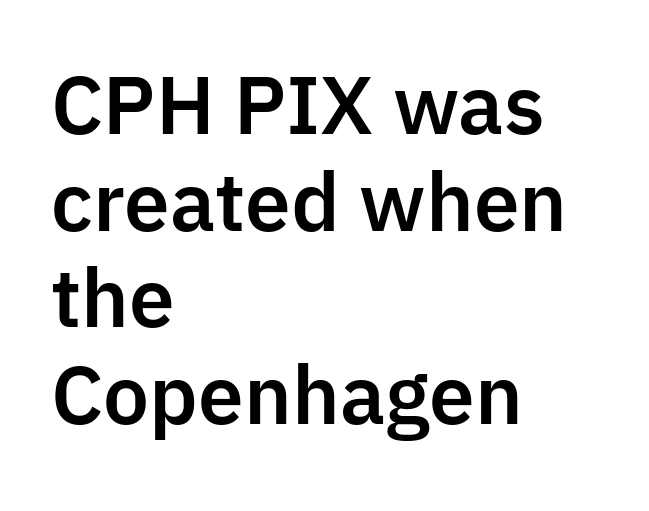
The image shows 78 px sans-serif type, upright; set left-aligned, line spacing 1.24x, normal letter spacing, not underlined; low stroke contrast and a medium x-height.
